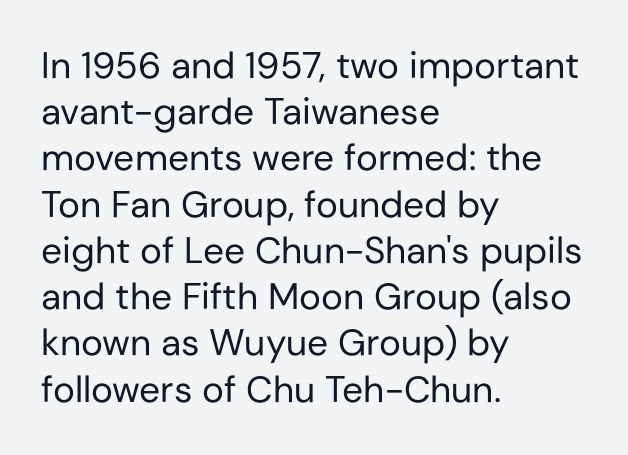
{"serif": "no", "italic": "no", "bold": "no", "weight": "regular", "width": "normal", "stroke_contrast": "low", "x_height": "medium", "monospaced": "no", "underline": "no", "align": "left", "line_spacing": "normal", "line_spacing_ratio": 1.25, "letter_spacing": "normal", "letter_spacing_em": 0.0, "glyph_px": 37}
